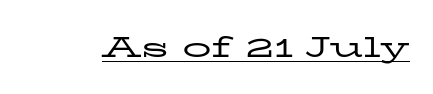
{"serif": "yes", "italic": "no", "bold": "no", "weight": "regular", "width": "wide", "stroke_contrast": "low", "x_height": "medium", "monospaced": "no", "underline": "yes", "letter_spacing": "normal", "letter_spacing_em": 0.0, "glyph_px": 29}
